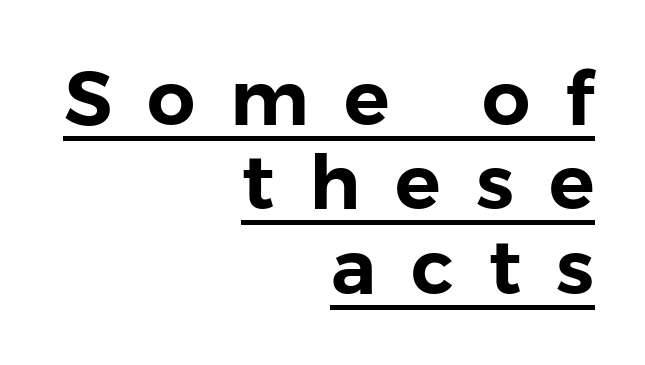
Q: Is the text italic (slanted)? A: No, it is upright.
Q: Is the typeface a serif or a sans-serif typeface? A: Sans-serif.
Q: Is the text underlined? A: Yes.
Q: How is the paragraph aligned? A: Right-aligned.
Q: Is the spacing between letters normal or unusually wide? A: Unusually wide.
Q: Is the spacing between lines tight, normal or loose? A: Tight.
Q: Width (condensed, normal, or wide)? A: Normal.
Q: Stroke contrast? A: Low.
Q: x-height? A: Medium.
Q: Monospaced? A: No.
